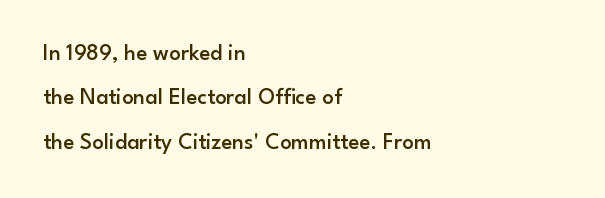
{"italic": "no", "bold": "semi", "underline": "no", "align": "left", "line_spacing": "loose", "line_spacing_ratio": 1.93, "letter_spacing": "normal", "letter_spacing_em": 0.0, "glyph_px": 23}
